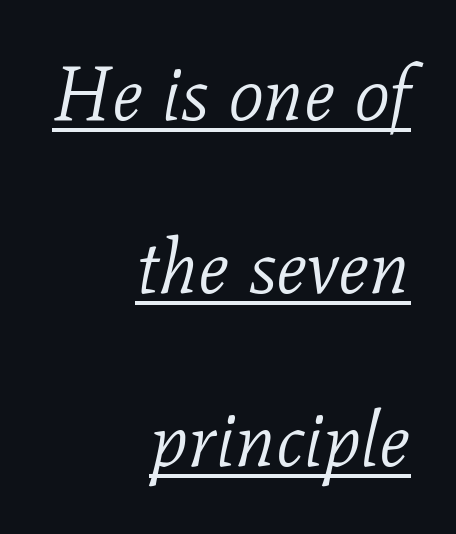
Q: Is the text bold? A: No.
Q: Is the text italic (slanted)? A: Yes, it leans right by about 11 degrees.
Q: Is the typeface a serif or a sans-serif typeface? A: Serif.
Q: Is the text underlined? A: Yes.
Q: How is the paragraph aligned? A: Right-aligned.
Q: Is the spacing between letters normal or unusually wide? A: Normal.
Q: Is the spacing between lines tight, normal or loose? A: Loose.
Q: Width (condensed, normal, or wide)? A: Normal.
Q: Stroke contrast? A: Low.
Q: x-height? A: Medium.
Q: Monospaced? A: No.
